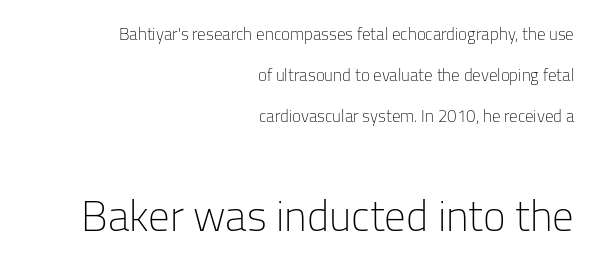
Q: Is the text bold? A: No.
Q: Is the text italic (slanted)? A: No, it is upright.
Q: Is the typeface a serif or a sans-serif typeface? A: Sans-serif.
Q: Is the text underlined? A: No.
Q: How is the paragraph aligned? A: Right-aligned.
Q: Is the spacing between letters normal or unusually wide? A: Normal.
Q: Is the spacing between lines tight, normal or loose? A: Loose.
Q: Which block of text is set in a larger size, the first (top) or the second (bottom)? A: The second (bottom) one.
Q: Width (condensed, normal, or wide)? A: Normal.
Q: Stroke contrast? A: Low.
Q: x-height? A: Medium.
Q: Monospaced? A: No.
